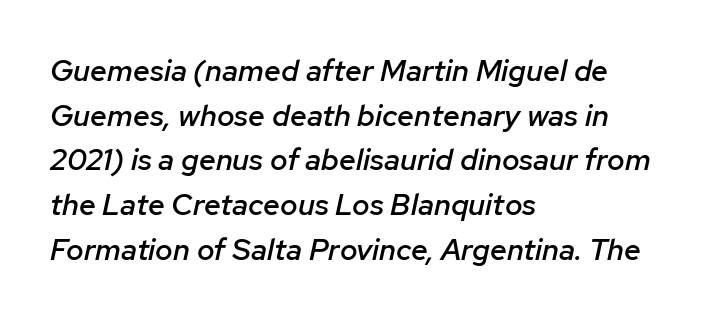
{"italic": "yes", "lean": "right", "slant_degrees": 12, "bold": "semi", "weight": "semibold", "width": "normal", "stroke_contrast": "low", "x_height": "medium", "monospaced": "no", "underline": "no", "align": "left", "line_spacing": "normal", "line_spacing_ratio": 1.49, "letter_spacing": "normal", "letter_spacing_em": 0.0, "glyph_px": 30}
